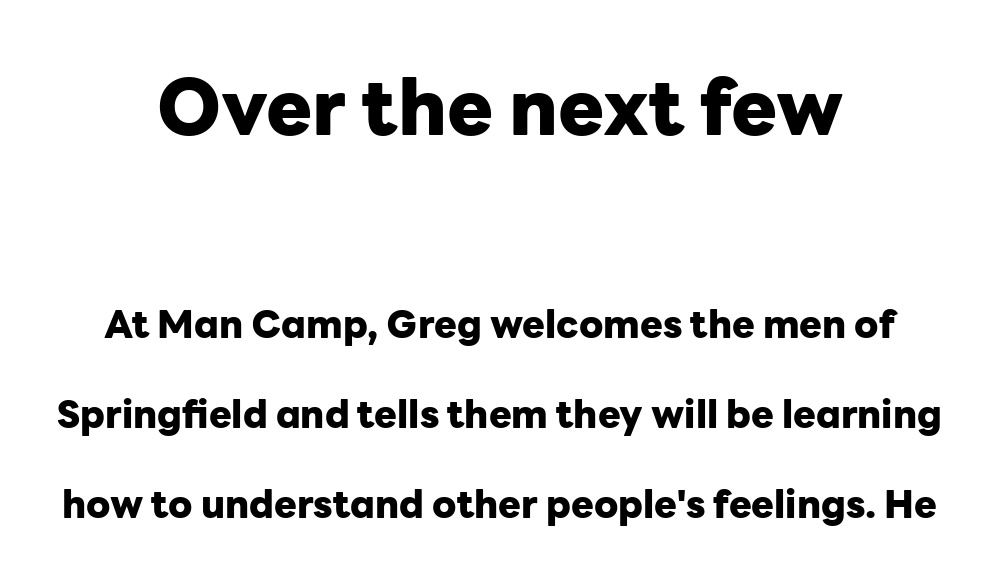
The image shows 77 px heavy sans-serif type, upright; set centered, loose line spacing (2.37x), normal letter spacing, not underlined; the first (top) block is 2.03x larger; low stroke contrast and a medium x-height.
